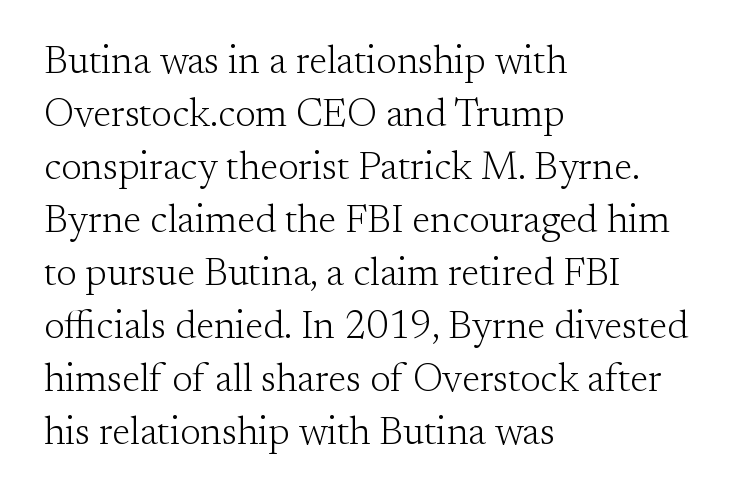
The letterforms sit shoulder to shoulder at normal distance. Vertical spacing — default. Check the space under the baseline: it is left empty. Looks like regular typesetting: each glyph gets only the width it needs. The rendering anchors every line to the left-hand side. This rendering employs a face with finishing strokes, i.e., a serif.
